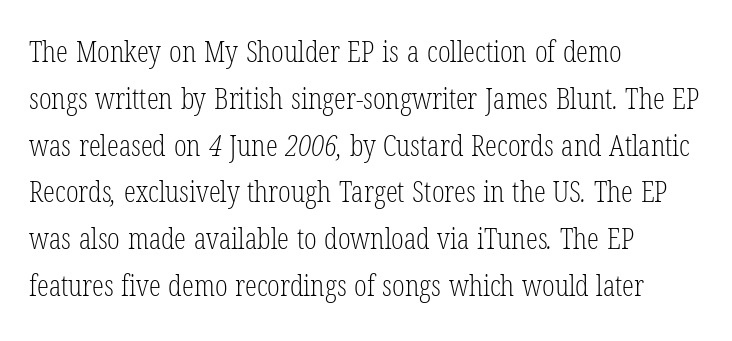
{"serif": "yes", "bold": "no", "weight": "light", "width": "condensed", "stroke_contrast": "low", "x_height": "medium", "monospaced": "no", "underline": "no", "align": "left", "line_spacing": "normal", "line_spacing_ratio": 1.56, "letter_spacing": "normal", "letter_spacing_em": 0.0, "glyph_px": 30}
